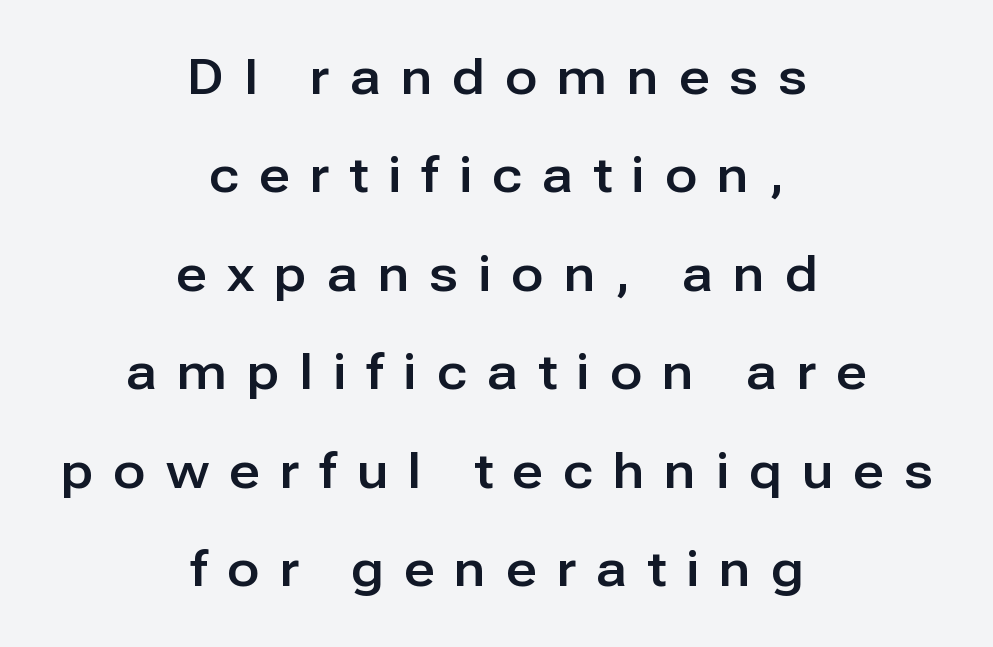
The image shows 48 px sans-serif type, upright; set centered, loose line spacing (2.05x), unusually wide letter spacing (+0.42 em), not underlined; low stroke contrast and a medium x-height.
